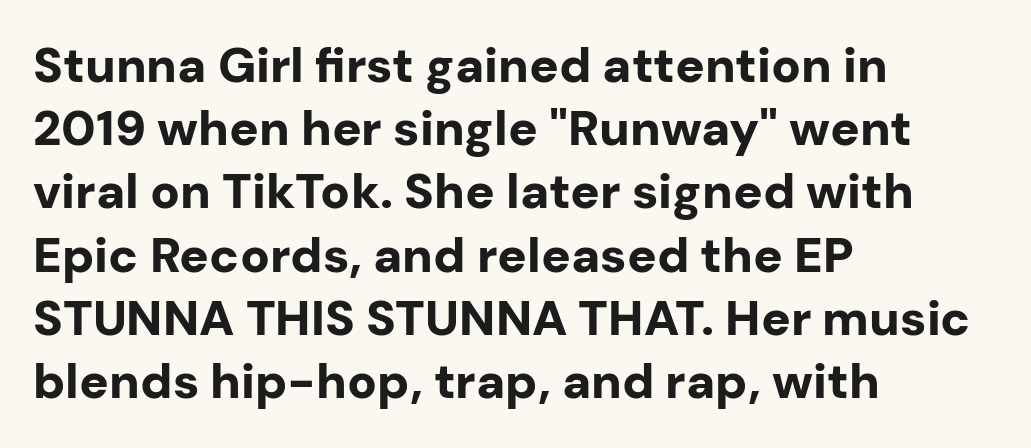
The image shows 49 px bold sans-serif type, upright; set left-aligned, normal line spacing (1.29x), normal letter spacing, not underlined; low stroke contrast and a medium x-height.
